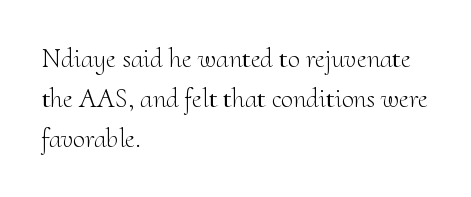
{"italic": "no", "bold": "no", "underline": "no", "align": "left", "line_spacing": "normal", "line_spacing_ratio": 1.48, "letter_spacing": "normal", "letter_spacing_em": 0.0, "glyph_px": 27}
